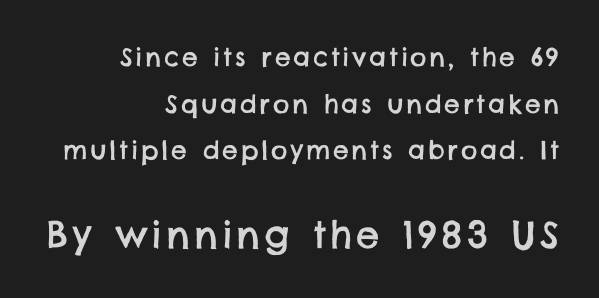
Size hierarchy here favors the trailing block over the leading one. Each letter's strokes conclude bluntly, with no projecting serifs. A student would call this right alignment; a typographer would say flush right, rag left. These lines are rendered in a variable-pitch font. Beneath every word, the page is bare.
